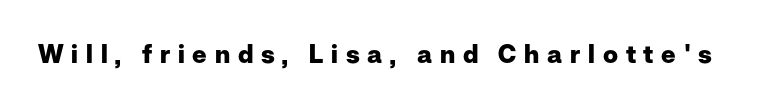
The image shows 25 px bold type, upright; set unusually wide letter spacing (+0.31 em), not underlined.
